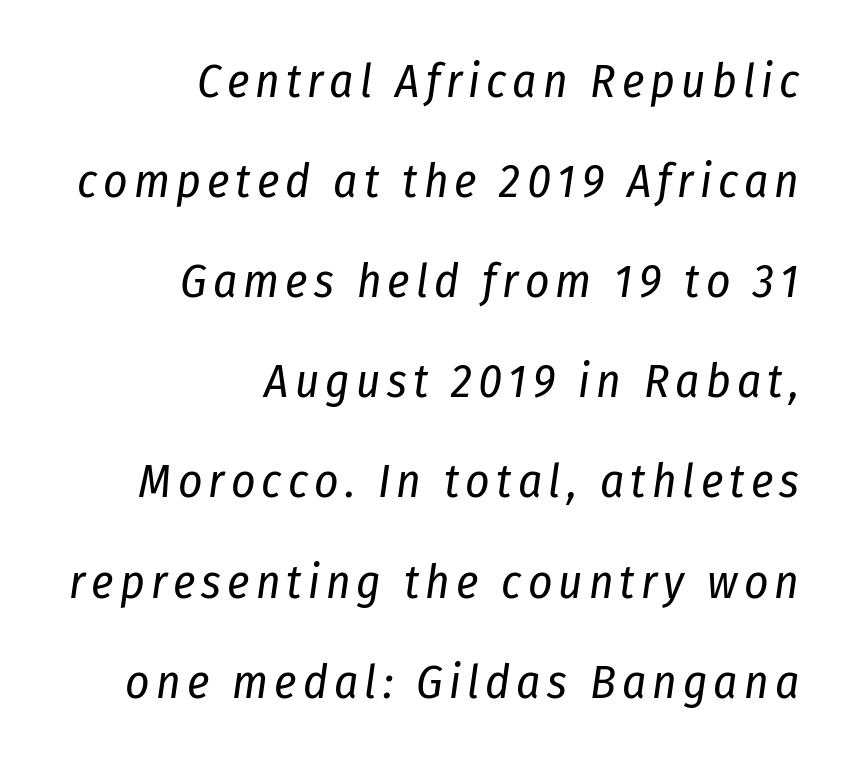
The image shows 47 px regular-weight, condensed type, italic (leaning right); set right-aligned, loose line spacing (2.13x), not underlined; low stroke contrast and a medium x-height.
